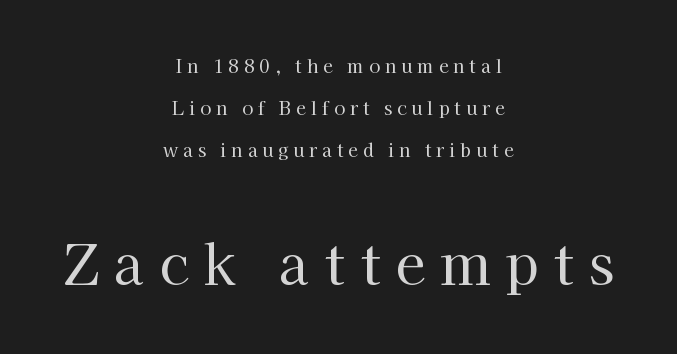
Q: Is the text bold? A: No.
Q: Is the text italic (slanted)? A: No, it is upright.
Q: Is the typeface a serif or a sans-serif typeface? A: Serif.
Q: Is the text underlined? A: No.
Q: How is the paragraph aligned? A: Centered.
Q: Is the spacing between letters normal or unusually wide? A: Unusually wide.
Q: Is the spacing between lines tight, normal or loose? A: Loose.
Q: Which block of text is set in a larger size, the first (top) or the second (bottom)? A: The second (bottom) one.
Q: Width (condensed, normal, or wide)? A: Normal.
Q: Stroke contrast? A: High.
Q: x-height? A: Medium.
Q: Monospaced? A: No.
